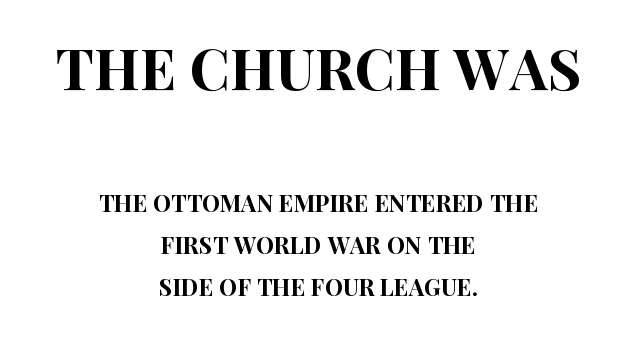
{"serif": "no", "italic": "no", "width": "condensed", "stroke_contrast": "high", "x_height": "large", "monospaced": "no", "underline": "no", "align": "center", "line_spacing_ratio": 1.83, "letter_spacing": "normal", "letter_spacing_em": 0.0, "larger_block": "first", "size_ratio": 2.48, "glyph_px": 57}
